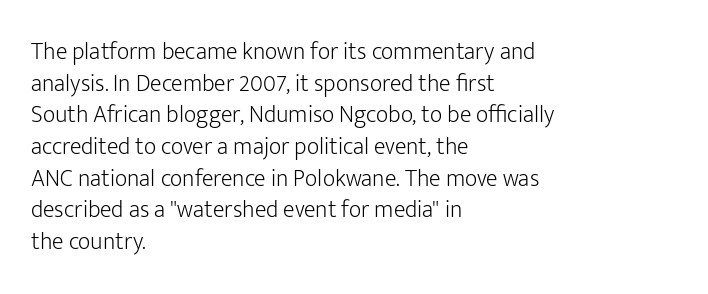
Leftover space on each line is placed entirely after the last word. The typesetting does not lean heavy: it is not bold. Honestly, the letter spacing is just normal — you wouldn't notice it. Underline: absent. If you drew a line through each stem, it would be perfectly vertical.
